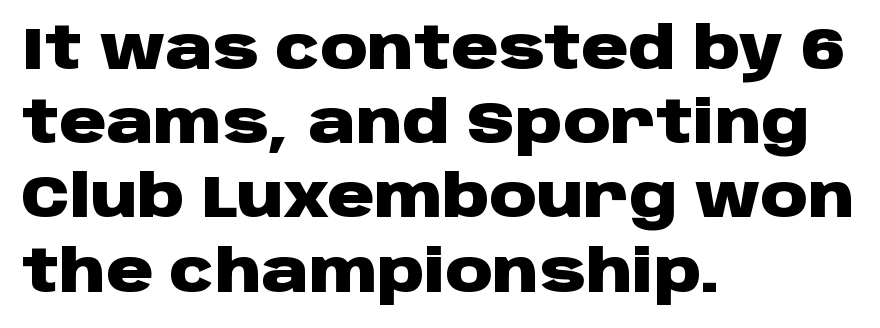
{"serif": "no", "italic": "no", "bold": "yes", "weight": "heavy", "width": "wide", "stroke_contrast": "low", "x_height": "large", "monospaced": "no", "underline": "no", "align": "left", "line_spacing": "normal", "line_spacing_ratio": 1.28, "letter_spacing": "normal", "letter_spacing_em": 0.0, "glyph_px": 58}
